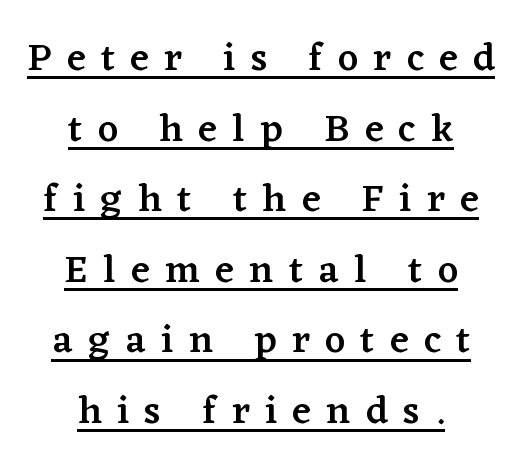
{"serif": "yes", "italic": "no", "bold": "semi", "weight": "semibold", "width": "normal", "stroke_contrast": "low", "x_height": "medium", "monospaced": "no", "underline": "yes", "align": "center", "line_spacing_ratio": 1.81, "letter_spacing": "wide", "letter_spacing_em": 0.4, "glyph_px": 39}
